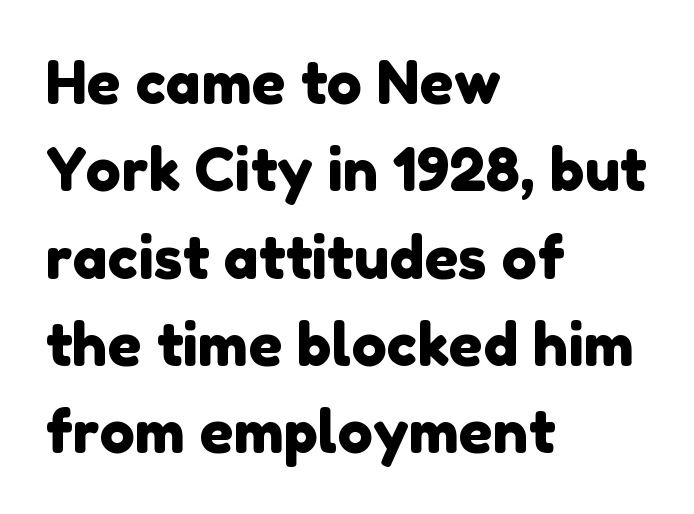
Q: Is the typeface a serif or a sans-serif typeface? A: Sans-serif.
Q: Is the text underlined? A: No.
Q: How is the paragraph aligned? A: Left-aligned.
Q: Is the spacing between letters normal or unusually wide? A: Normal.
Q: Is the spacing between lines tight, normal or loose? A: Normal.
Q: Width (condensed, normal, or wide)? A: Normal.
Q: Stroke contrast? A: Low.
Q: x-height? A: Medium.
Q: Monospaced? A: No.
